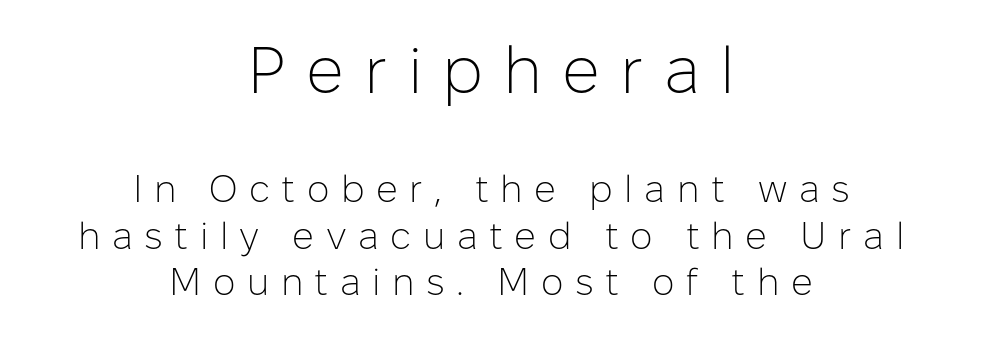
The passage is arranged like a title page — every line centered. The face looks like a standard text weight, possibly lighter. Each letter keeps its own natural width here, so spacing adapts to shape. A bare baseline throughout the passage. Visually, the top section dominates because its glyphs are scaled up. The lettering stays uniformly vertical, giving the passage a roman look.
